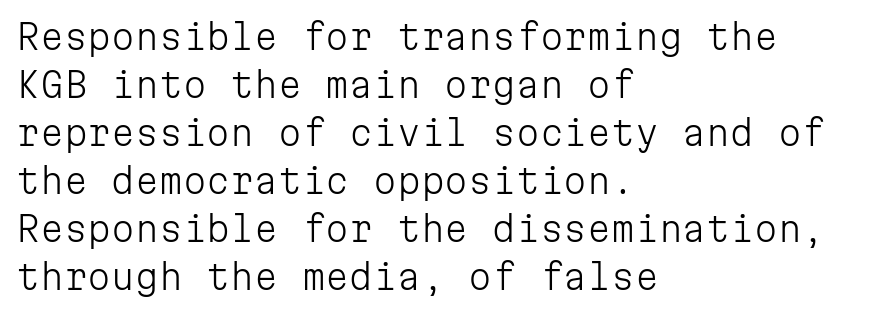
The image shows 34 px light sans-serif type, upright, monospaced; set left-aligned, normal line spacing (1.41x), normal letter spacing, not underlined; low stroke contrast and a medium x-height.
